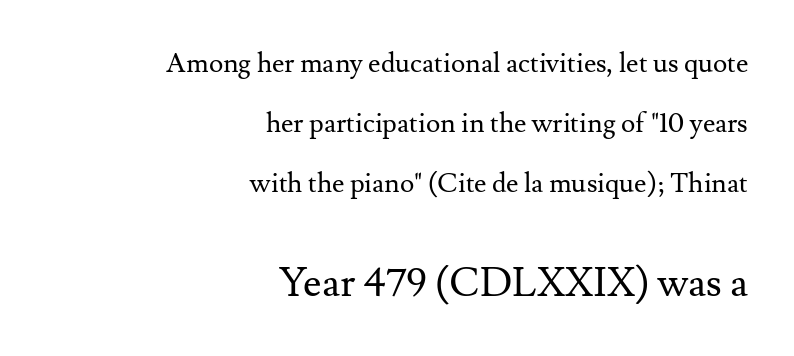
Examine the stroke ends and you'll spot serifs. Notice how the stems are strictly vertical — no italics here. The lines in this sample share a right terminus and differ only in where they begin. The weight would be labelled regular, book, light, or lighter still. Successive baselines arrive slowly, with a big drop between each. Glance below the letters and you will spot only blank space.
